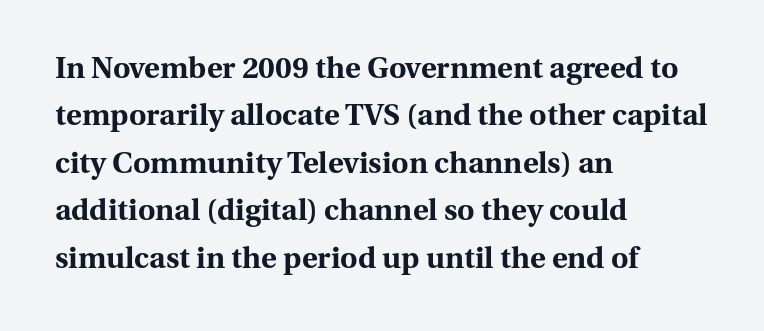
{"serif": "yes", "italic": "no", "bold": "yes", "weight": "bold", "width": "normal", "stroke_contrast": "medium", "x_height": "medium", "monospaced": "no", "underline": "no", "align": "left", "line_spacing": "normal", "line_spacing_ratio": 1.58, "letter_spacing": "normal", "letter_spacing_em": 0.0, "glyph_px": 30}
